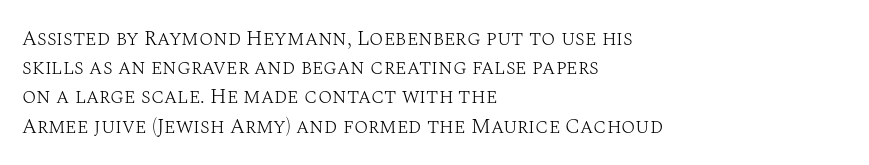
{"italic": "no", "bold": "no", "underline": "no", "align": "left", "line_spacing": "normal", "line_spacing_ratio": 1.39, "letter_spacing": "normal", "letter_spacing_em": 0.0, "glyph_px": 21}
